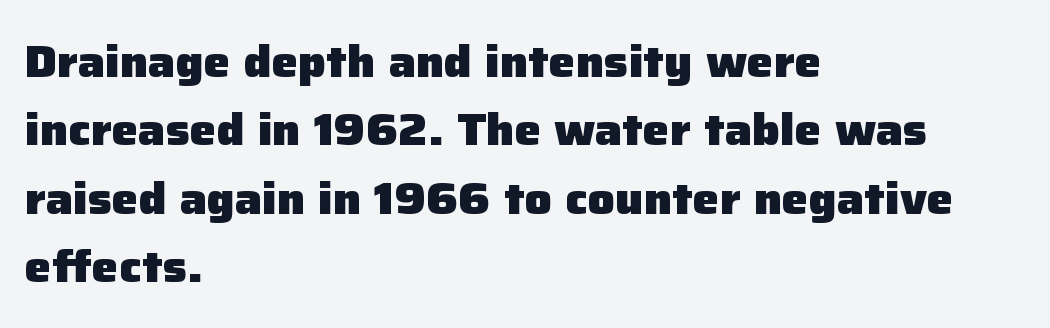
{"serif": "no", "italic": "no", "bold": "yes", "weight": "heavy", "width": "normal", "stroke_contrast": "low", "x_height": "medium", "monospaced": "no", "underline": "no", "align": "left", "line_spacing": "normal", "line_spacing_ratio": 1.52, "letter_spacing": "normal", "letter_spacing_em": 0.0, "glyph_px": 45}
